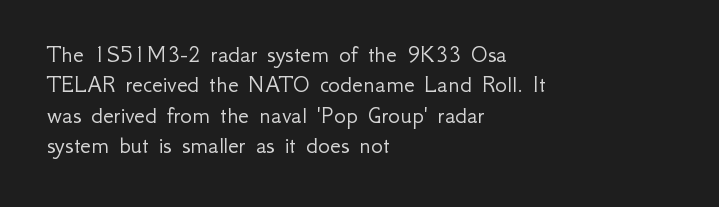
Nope, not italic — everything's standing straight. Only glyphs here, with clear space below each row. Leftover space on each line is placed entirely after the last word. The gaps between neighbouring characters are ordinary and unremarkable. A light-to-regular cut is what we see here.
